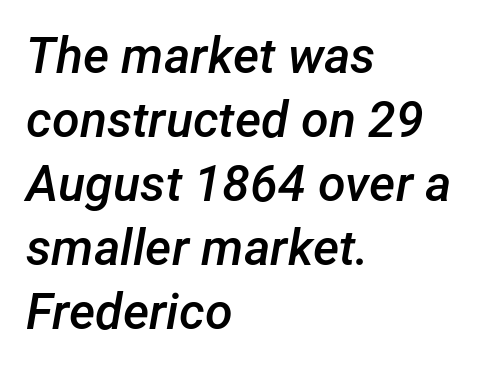
Q: Is the text bold? A: Semi-bold.
Q: Is the text italic (slanted)? A: Yes, it leans right by about 12 degrees.
Q: Is the text underlined? A: No.
Q: How is the paragraph aligned? A: Left-aligned.
Q: Is the spacing between letters normal or unusually wide? A: Normal.
Q: Is the spacing between lines tight, normal or loose? A: Normal.
Q: Width (condensed, normal, or wide)? A: Normal.
Q: Stroke contrast? A: Low.
Q: x-height? A: Medium.
Q: Monospaced? A: No.
